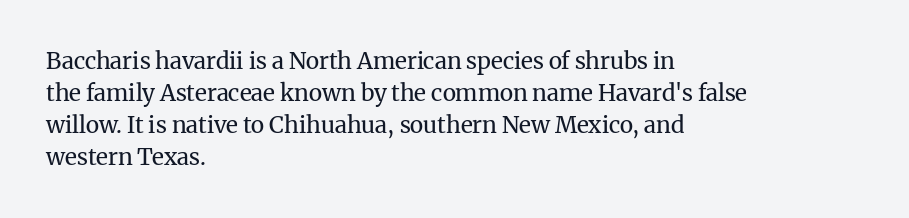
Caption: standard tracking, unaltered. Does the leading feel generous? No, just average. The lines are quadded left. Check the space under the baseline: it is left empty.
